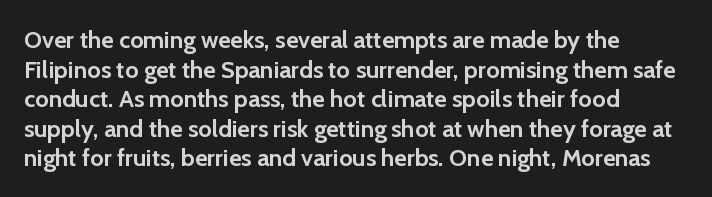
The image shows 24 px bold type, upright; set left-aligned, line spacing 1.23x, normal letter spacing, not underlined.
